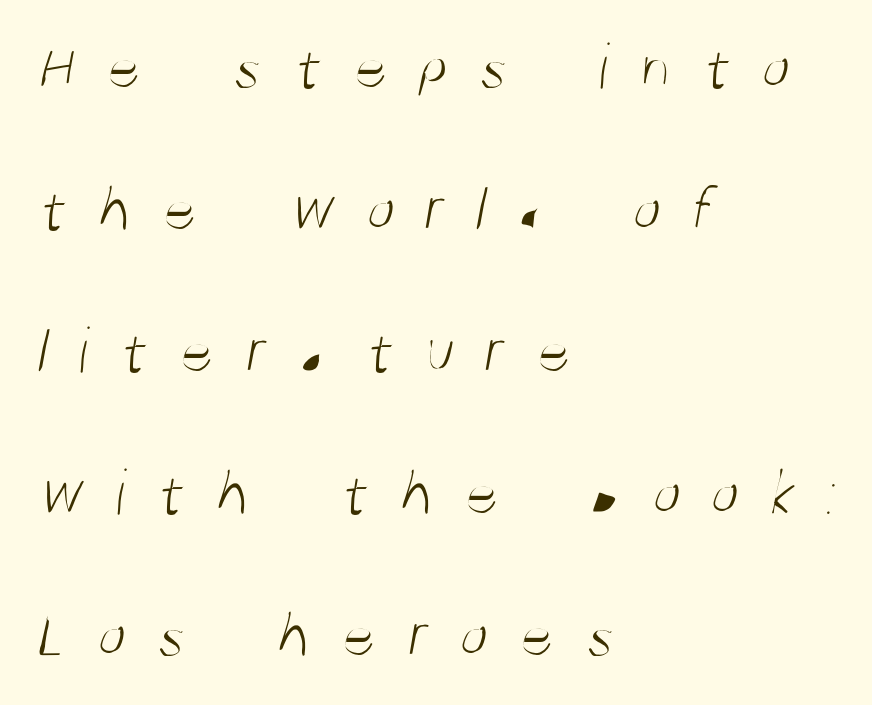
{"serif": "no", "bold": "no", "weight": "light", "width": "condensed", "stroke_contrast": "medium", "x_height": "large", "monospaced": "no", "underline": "no", "align": "left", "line_spacing": "loose", "line_spacing_ratio": 2.15, "letter_spacing": "wide", "letter_spacing_em": 0.46, "glyph_px": 66}
